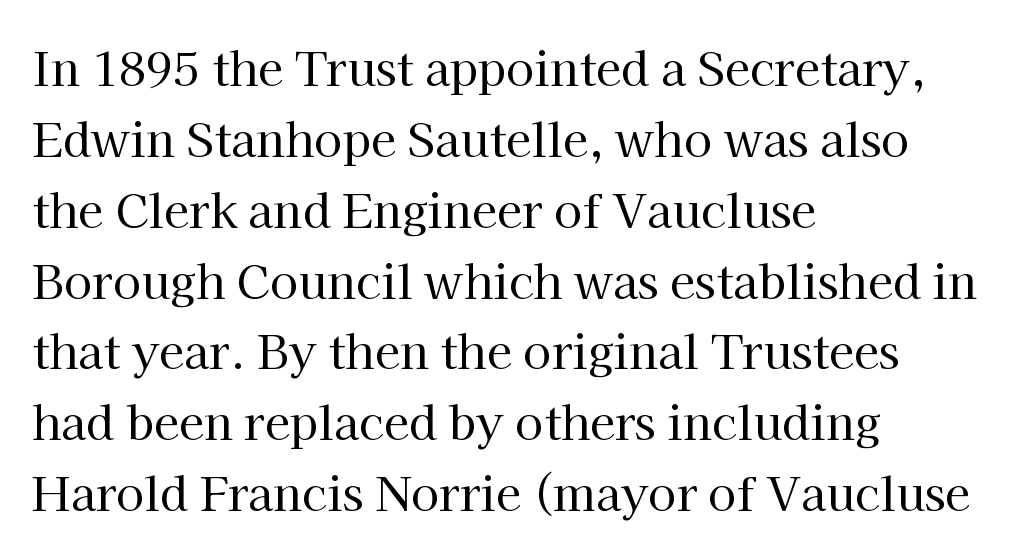
The lettering holds an erect, upright posture throughout. The face looks like a standard text weight, possibly lighter. The rendering keeps characters at their native spacing. The baseline area is clear.
